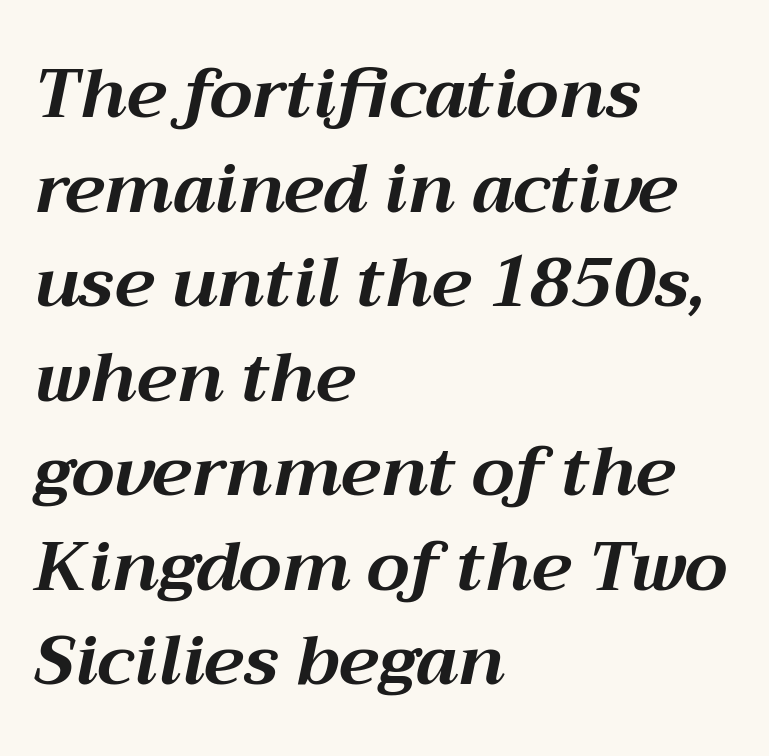
{"italic": "yes", "lean": "right", "slant_degrees": 12, "bold": "yes", "weight": "bold", "width": "normal", "stroke_contrast": "medium", "x_height": "medium", "monospaced": "no", "underline": "no", "align": "left", "line_spacing": "normal", "line_spacing_ratio": 1.37, "letter_spacing": "normal", "letter_spacing_em": 0.0, "glyph_px": 69}
